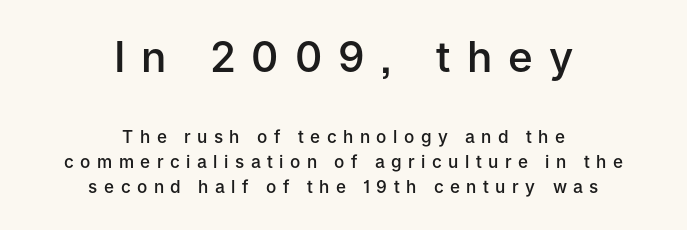
Q: Is the text bold? A: Semi-bold.
Q: Is the text italic (slanted)? A: No, it is upright.
Q: Is the typeface a serif or a sans-serif typeface? A: Sans-serif.
Q: Is the text underlined? A: No.
Q: How is the paragraph aligned? A: Centered.
Q: Is the spacing between letters normal or unusually wide? A: Unusually wide.
Q: Is the spacing between lines tight, normal or loose? A: Normal.
Q: Which block of text is set in a larger size, the first (top) or the second (bottom)? A: The first (top) one.
Q: Width (condensed, normal, or wide)? A: Normal.
Q: Stroke contrast? A: Low.
Q: x-height? A: Medium.
Q: Monospaced? A: No.
